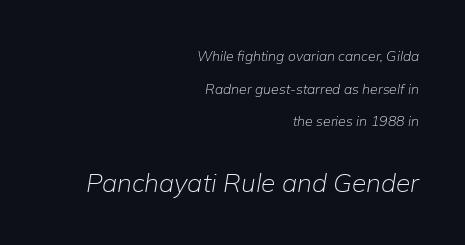
{"italic": "yes", "lean": "right", "slant_degrees": 9, "bold": "no", "underline": "no", "align": "right", "line_spacing": "loose", "line_spacing_ratio": 2.33, "letter_spacing": "normal", "letter_spacing_em": 0.0, "larger_block": "second", "size_ratio": 1.86, "glyph_px": 26}
